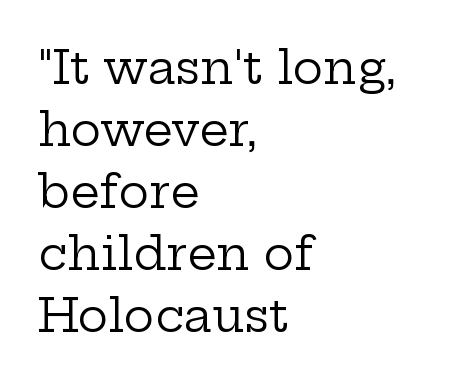
The image shows 46 px regular-weight, wide serif type, upright; set left-aligned, normal line spacing (1.35x), normal letter spacing, not underlined; low stroke contrast and a medium x-height.
